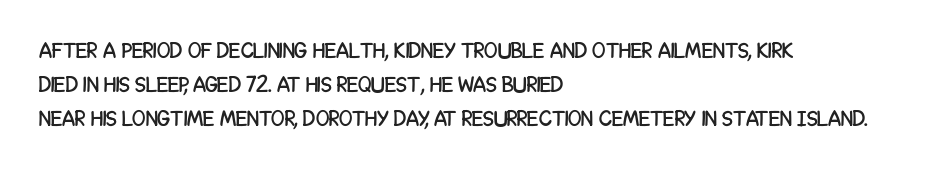
Q: Is the text italic (slanted)? A: No, it is upright.
Q: Is the text underlined? A: No.
Q: How is the paragraph aligned? A: Left-aligned.
Q: Is the spacing between letters normal or unusually wide? A: Normal.
Q: Is the spacing between lines tight, normal or loose? A: Normal.
